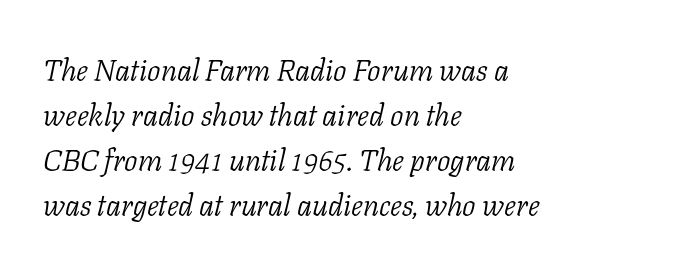
Beneath every word, the page is bare. The characters display serif detailing at their extremities. The cut favours lightness, reaching ordinary text weight at its darkest. Line starts are locked; line ends wander.
